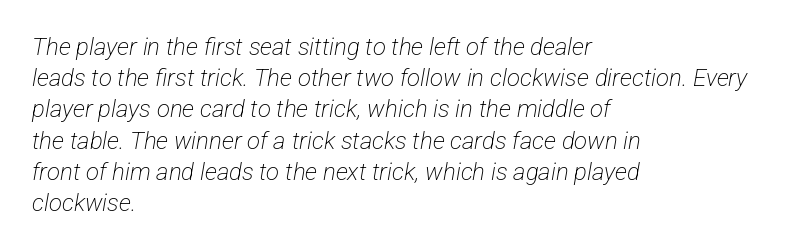
Q: Is the text bold? A: No.
Q: Is the text underlined? A: No.
Q: How is the paragraph aligned? A: Left-aligned.
Q: Is the spacing between letters normal or unusually wide? A: Normal.
Q: Is the spacing between lines tight, normal or loose? A: Normal.
